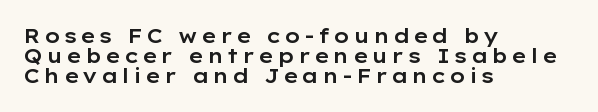
Q: Is the text italic (slanted)? A: No, it is upright.
Q: Is the text underlined? A: No.
Q: How is the paragraph aligned? A: Left-aligned.
Q: Is the spacing between lines tight, normal or loose? A: Tight.
